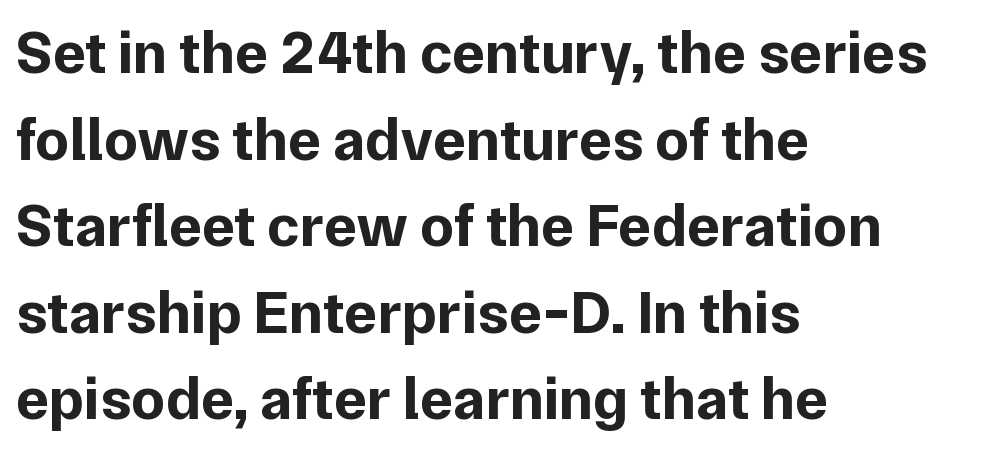
Leftover space on each line is placed entirely after the last word. I'd call this a sans setting — the letters go barefoot. The lines sit at an ordinary, default distance from one another. Italic? Not at all — the glyphs are vertical. The rendering uses natural spacing where letterforms have individual widths. The characters look thick and weighty, a clear bold.
